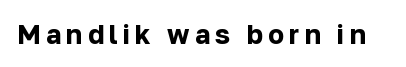
{"italic": "no", "bold": "yes", "underline": "no", "glyph_px": 27}
